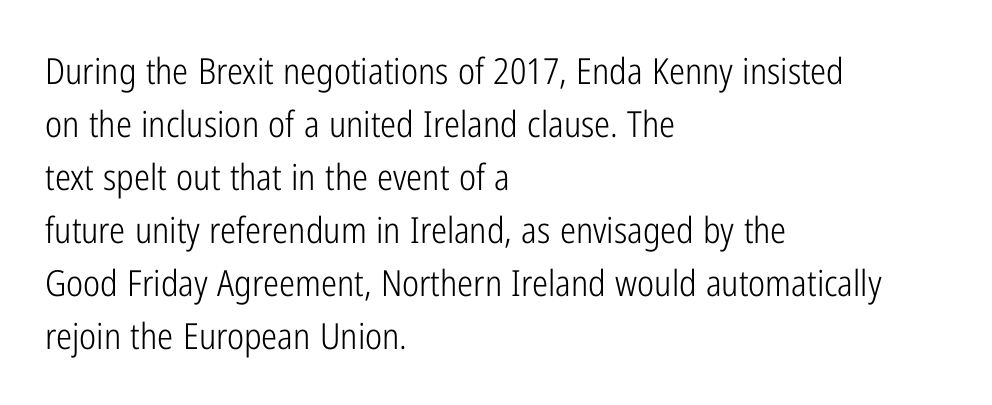
These lines were composed using upright roman letters. Any mark beneath the type? The region is blank. A typesetter would call this proportional, since set widths differ per character. The font family rendered here belongs to the sans-serif group.
